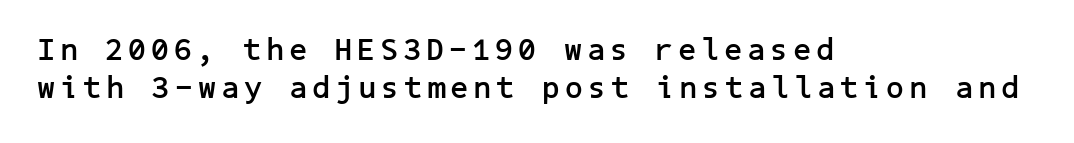
Strong, thick strokes mark this as bold type. Lines of text with bare space underneath. A typesetter would label this face a sans. Caption: multi-line text, flush left, ragged right.
